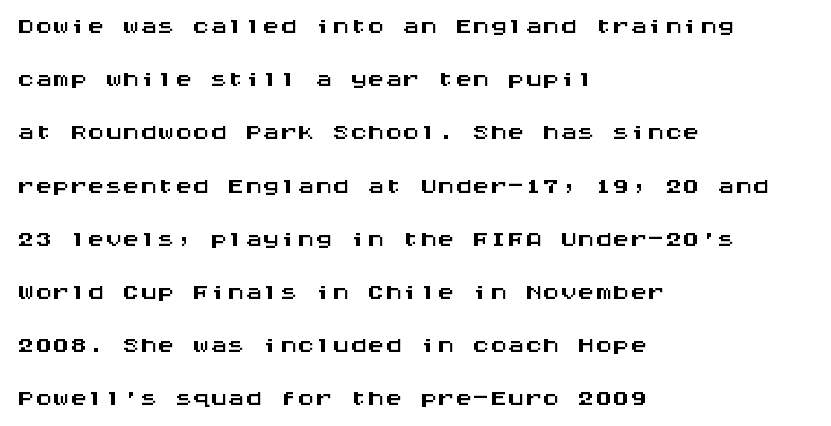
{"serif": "no", "italic": "no", "width": "wide", "stroke_contrast": "medium", "x_height": "large", "monospaced": "yes", "underline": "no", "align": "left", "line_spacing": "normal", "line_spacing_ratio": 1.52, "letter_spacing": "normal", "letter_spacing_em": 0.0, "glyph_px": 35}
